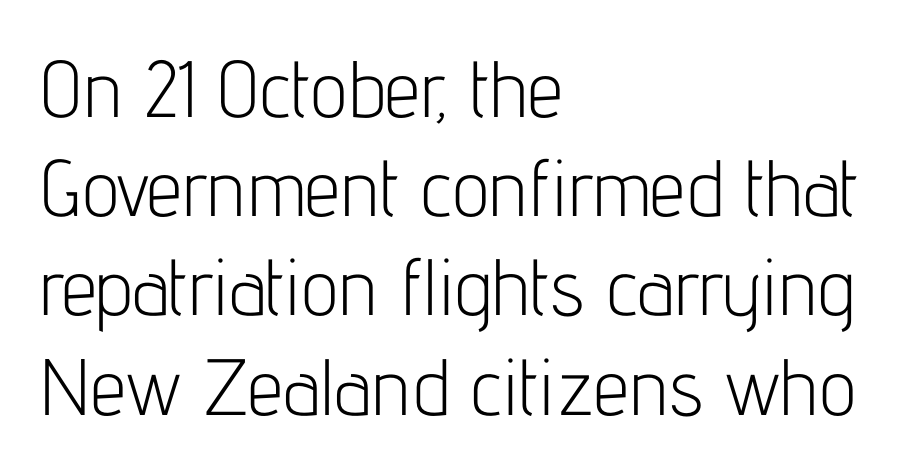
Q: Is the text bold? A: No.
Q: Is the text italic (slanted)? A: No, it is upright.
Q: Is the typeface a serif or a sans-serif typeface? A: Sans-serif.
Q: Is the text underlined? A: No.
Q: How is the paragraph aligned? A: Left-aligned.
Q: Is the spacing between letters normal or unusually wide? A: Normal.
Q: Width (condensed, normal, or wide)? A: Condensed.
Q: Stroke contrast? A: Low.
Q: x-height? A: Medium.
Q: Monospaced? A: No.
